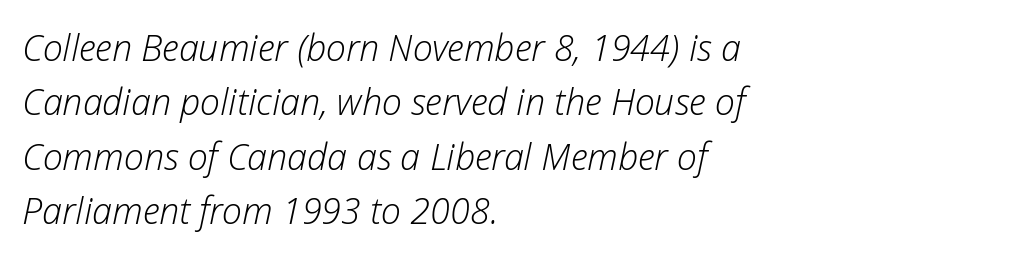
Q: Is the text bold? A: No.
Q: Is the text italic (slanted)? A: Yes, it leans right by about 12 degrees.
Q: Is the text underlined? A: No.
Q: How is the paragraph aligned? A: Left-aligned.
Q: Is the spacing between letters normal or unusually wide? A: Normal.
Q: Is the spacing between lines tight, normal or loose? A: Normal.
Q: Width (condensed, normal, or wide)? A: Normal.
Q: Stroke contrast? A: Low.
Q: x-height? A: Medium.
Q: Monospaced? A: No.
